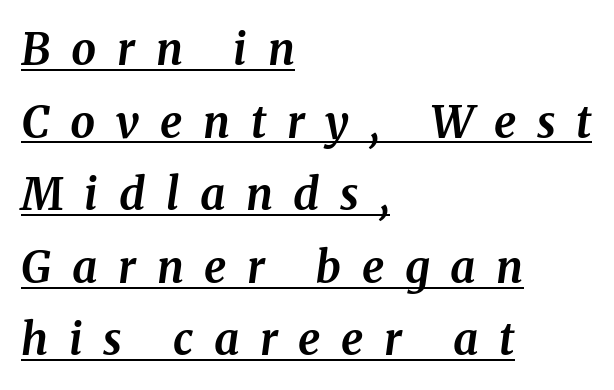
Q: Is the text bold? A: Yes.
Q: Is the text italic (slanted)? A: Yes, it leans right by about 8 degrees.
Q: Is the typeface a serif or a sans-serif typeface? A: Serif.
Q: Is the text underlined? A: Yes.
Q: How is the paragraph aligned? A: Left-aligned.
Q: Is the spacing between letters normal or unusually wide? A: Unusually wide.
Q: Is the spacing between lines tight, normal or loose? A: Normal.
Q: Width (condensed, normal, or wide)? A: Normal.
Q: Stroke contrast? A: Medium.
Q: x-height? A: Medium.
Q: Monospaced? A: No.
